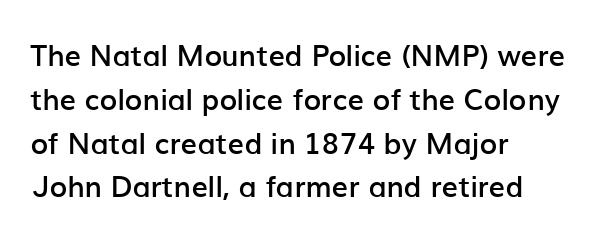
This sample has the flowing, uneven cadence of proportional lettering. Each word holds together tightly as a unit, with standard inter-letter gaps. Underlining? Definitely not there. This is roman type, the default non-slanted kind. Serif or sans? Sans — the stroke terminals are bare.
